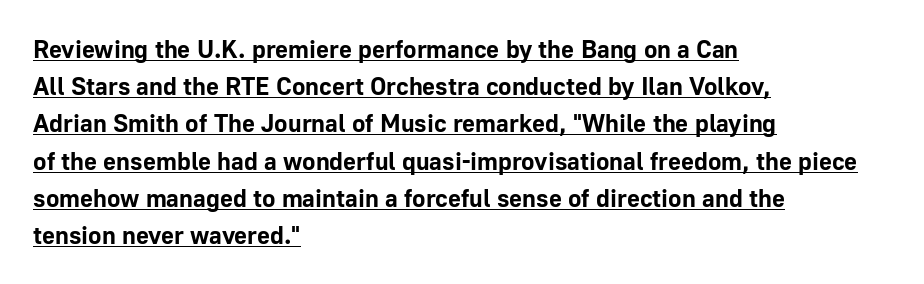
Q: Is the text bold? A: Yes.
Q: Is the text italic (slanted)? A: No, it is upright.
Q: Is the text underlined? A: Yes.
Q: How is the paragraph aligned? A: Left-aligned.
Q: Is the spacing between letters normal or unusually wide? A: Normal.
Q: Is the spacing between lines tight, normal or loose? A: Normal.
